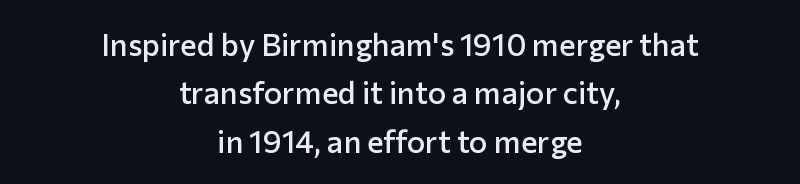
The image shows 31 px semibold sans-serif type, upright; set centered, normal line spacing (1.56x), normal letter spacing, not underlined; low stroke contrast and a medium x-height.
